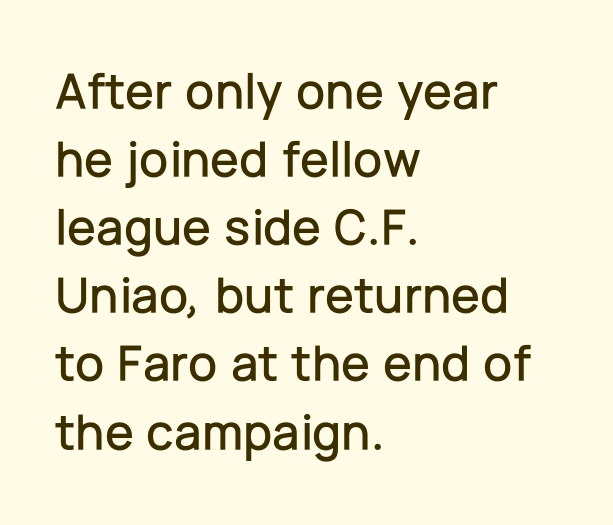
Look at the tracking — it's just the regular setting, nothing added. The face used here is a sans, in the tradition of grotesques and geometrics. Has an underline been added? It has not. Is this a fixed-width face? No — the glyphs have proportional, varying widths. Characters remain perfectly vertical along every line. Line beginnings align vertically; line endings do not.
